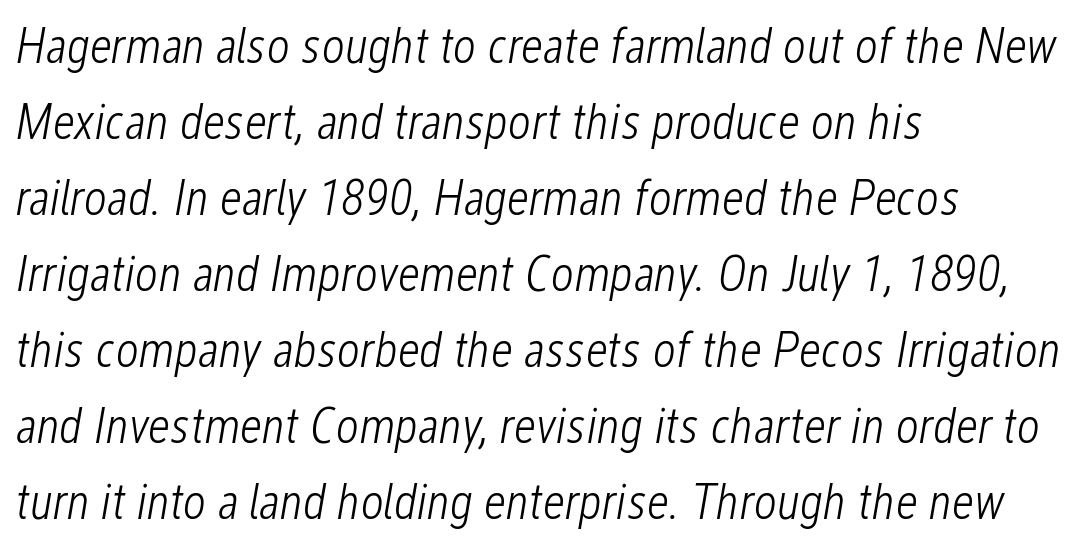
Q: Is the text bold? A: No.
Q: Is the text italic (slanted)? A: Yes, it leans right by about 12 degrees.
Q: Is the text underlined? A: No.
Q: How is the paragraph aligned? A: Left-aligned.
Q: Is the spacing between letters normal or unusually wide? A: Normal.
Q: Is the spacing between lines tight, normal or loose? A: Normal.
Q: Width (condensed, normal, or wide)? A: Condensed.
Q: Stroke contrast? A: Low.
Q: x-height? A: Medium.
Q: Monospaced? A: No.
